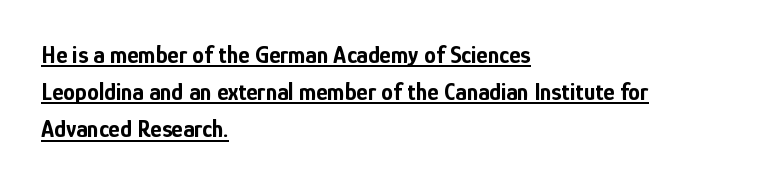
{"italic": "no", "bold": "yes", "underline": "yes", "align": "left", "line_spacing": "normal", "line_spacing_ratio": 1.55, "letter_spacing": "normal", "letter_spacing_em": 0.0, "glyph_px": 24}
